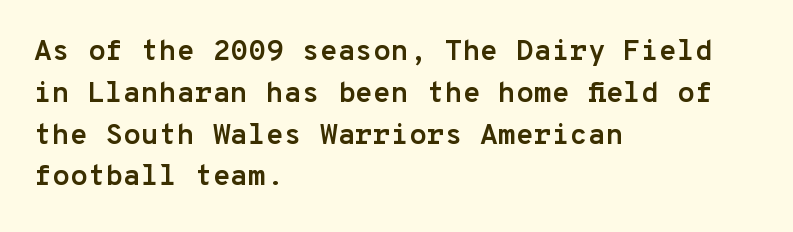
{"serif": "no", "italic": "no", "bold": "yes", "weight": "semibold", "width": "normal", "stroke_contrast": "low", "x_height": "medium", "monospaced": "yes", "underline": "no", "align": "left", "line_spacing": "normal", "line_spacing_ratio": 1.44, "letter_spacing": "normal", "letter_spacing_em": 0.0, "glyph_px": 29}
